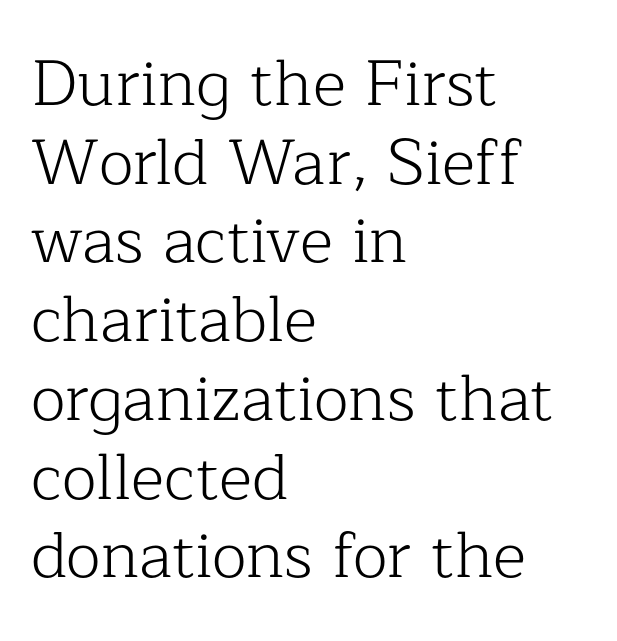
The image shows 64 px light serif type, upright; set left-aligned, line spacing 1.23x, normal letter spacing, not underlined; low stroke contrast and a medium x-height.
